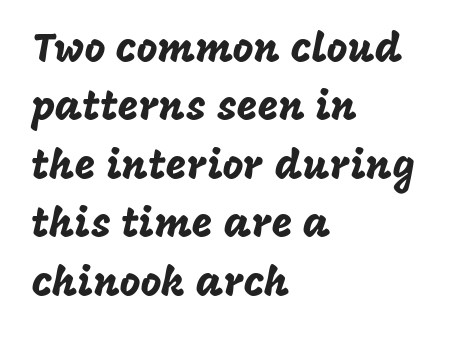
The image shows 40 px sans-serif type; set left-aligned, normal line spacing (1.46x), normal letter spacing, not underlined; low stroke contrast and a large x-height.
